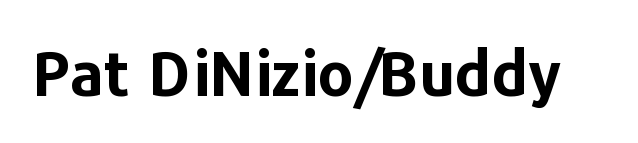
The glyphs are unaccompanied by any horizontal stroke below them. You'd pick this weight for a headline — it's a proper bold. The rendering keeps characters at their native spacing. Note: no serifs on the glyphs. Tall strokes in this sample are plumb rather than angled. This sample has the flowing, uneven cadence of proportional lettering.
